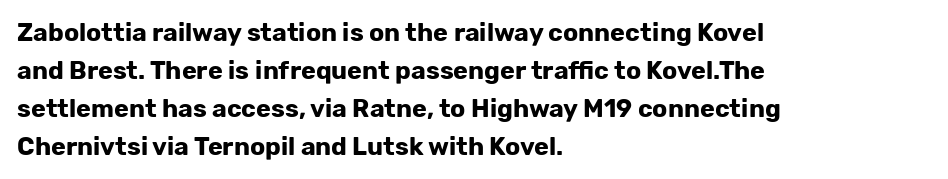
{"italic": "no", "bold": "yes", "underline": "no", "align": "left", "line_spacing": "normal", "line_spacing_ratio": 1.52, "letter_spacing": "normal", "letter_spacing_em": 0.0, "glyph_px": 25}
